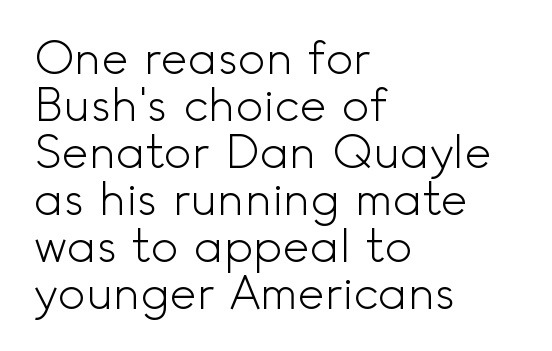
In terms of leading, this rendering errs on the cramped side. Check where the strokes stop: nothing finishes them off — pure sans. Nope, not italic — everything's standing straight. Each letter keeps its own natural width here, so spacing adapts to shape.
